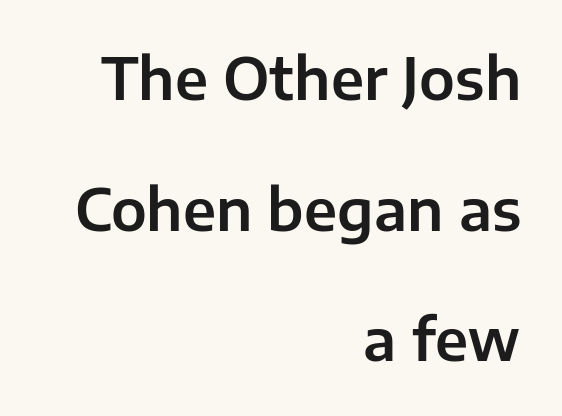
{"serif": "no", "italic": "no", "width": "normal", "stroke_contrast": "low", "x_height": "medium", "monospaced": "no", "underline": "no", "align": "right", "line_spacing": "loose", "line_spacing_ratio": 2.29, "letter_spacing": "normal", "letter_spacing_em": 0.0, "glyph_px": 57}
